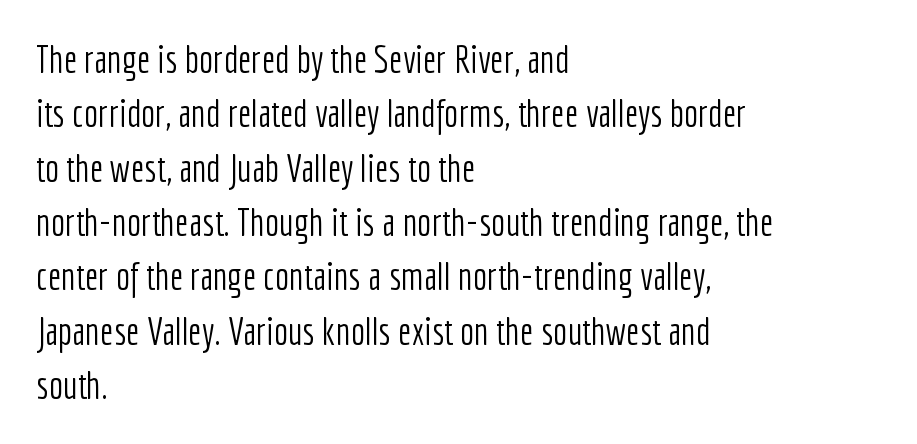
Q: Is the text bold? A: No.
Q: Is the text italic (slanted)? A: No, it is upright.
Q: Is the typeface a serif or a sans-serif typeface? A: Sans-serif.
Q: Is the text underlined? A: No.
Q: How is the paragraph aligned? A: Left-aligned.
Q: Is the spacing between letters normal or unusually wide? A: Normal.
Q: Is the spacing between lines tight, normal or loose? A: Normal.
Q: Width (condensed, normal, or wide)? A: Condensed.
Q: Stroke contrast? A: Low.
Q: x-height? A: Medium.
Q: Monospaced? A: No.
